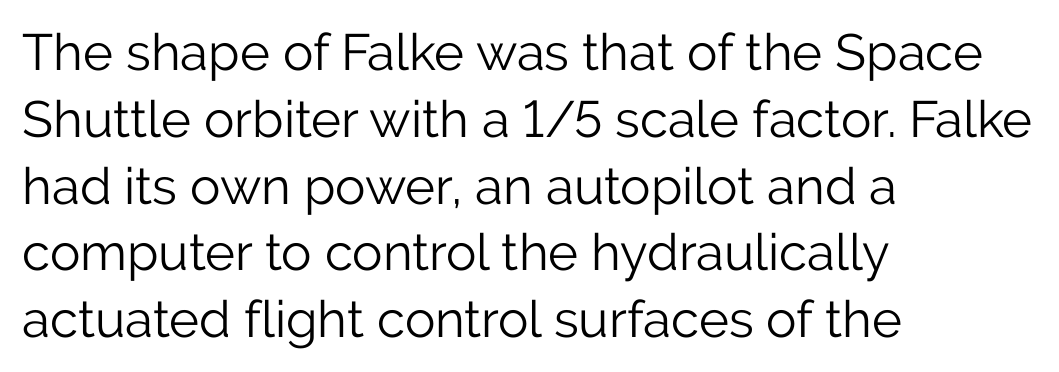
No feet cap the strokes, marking this as sans-serif type. In CSS terms this would be text-align: left. Students, note that the glyphs here touch the page at normal intervals. Posture: vertical. Nobody drew a line under any word here. The passage shown is typed in a proportional face where columns would drift.
